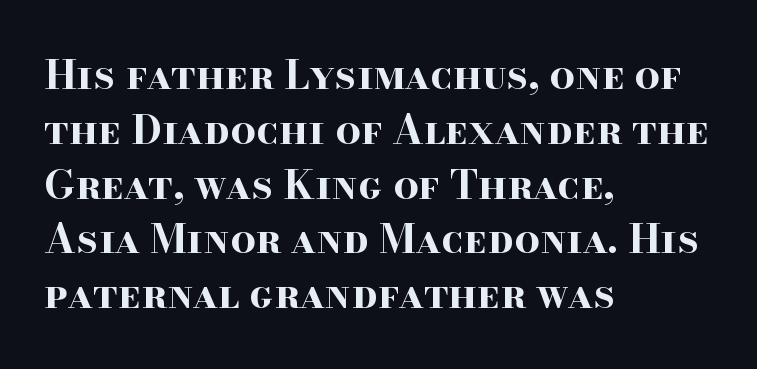
{"serif": "yes", "italic": "no", "bold": "yes", "weight": "bold", "width": "wide", "stroke_contrast": "high", "x_height": "small", "monospaced": "no", "underline": "no", "align": "left", "line_spacing": "normal", "line_spacing_ratio": 1.37, "letter_spacing": "normal", "letter_spacing_em": 0.0, "glyph_px": 40}
